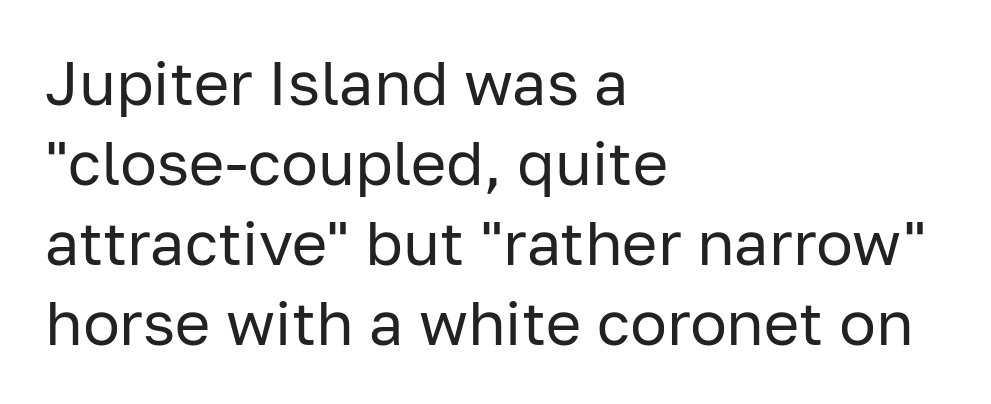
Q: Is the text bold? A: No.
Q: Is the text italic (slanted)? A: No, it is upright.
Q: Is the typeface a serif or a sans-serif typeface? A: Sans-serif.
Q: Is the text underlined? A: No.
Q: How is the paragraph aligned? A: Left-aligned.
Q: Is the spacing between letters normal or unusually wide? A: Normal.
Q: Is the spacing between lines tight, normal or loose? A: Normal.
Q: Width (condensed, normal, or wide)? A: Normal.
Q: Stroke contrast? A: Low.
Q: x-height? A: Medium.
Q: Monospaced? A: No.
